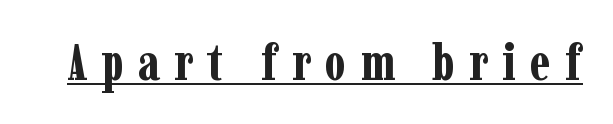
The image shows 51 px bold, condensed serif type, upright; set unusually wide letter spacing (+0.28 em), underlined; low stroke contrast and a medium x-height.
